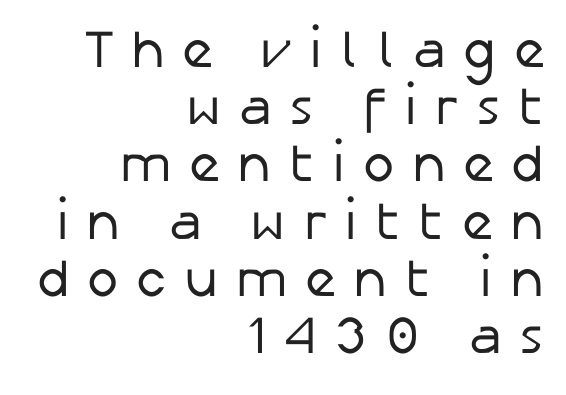
The image shows 53 px regular-weight sans-serif type, upright; set right-aligned, tight line spacing (1.08x), unusually wide letter spacing (+0.33 em), not underlined; low stroke contrast and a medium x-height.
